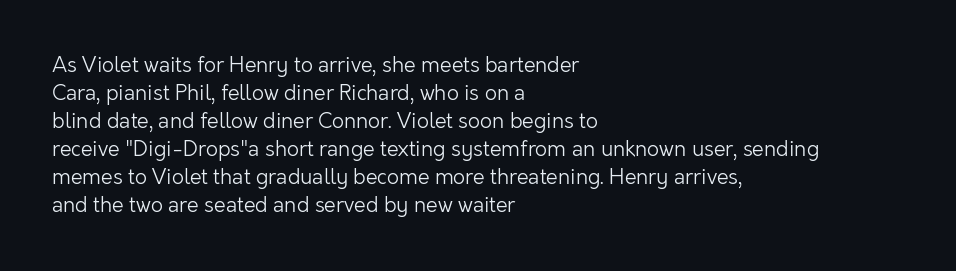
{"italic": "no", "bold": "no", "underline": "no", "align": "left", "line_spacing": "normal", "line_spacing_ratio": 1.33, "letter_spacing": "normal", "letter_spacing_em": 0.0, "glyph_px": 21}
